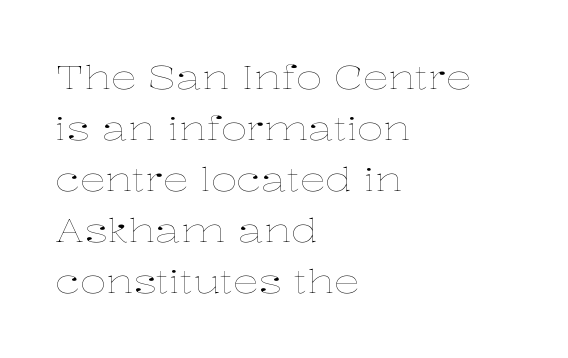
{"italic": "no", "bold": "no", "weight": "thin", "width": "wide", "stroke_contrast": "low", "x_height": "medium", "monospaced": "no", "underline": "no", "align": "left", "line_spacing": "normal", "line_spacing_ratio": 1.59, "letter_spacing": "normal", "letter_spacing_em": 0.0, "glyph_px": 32}
